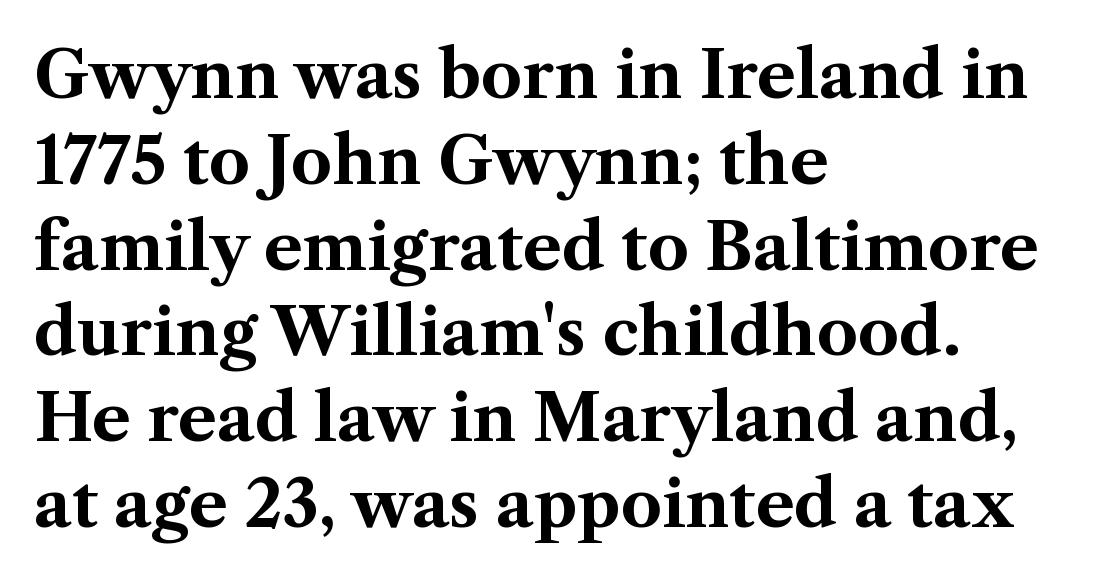
The image shows 65 px bold serif type, upright; set left-aligned, normal line spacing (1.32x), normal letter spacing, not underlined; medium stroke contrast and a medium x-height.
